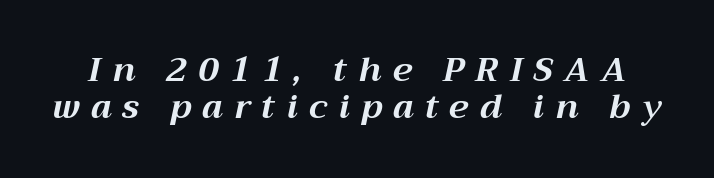
The image shows 34 px bold type, italic (leaning right); set tight line spacing (1.09x), unusually wide letter spacing (+0.33 em), not underlined; medium stroke contrast and a medium x-height.
